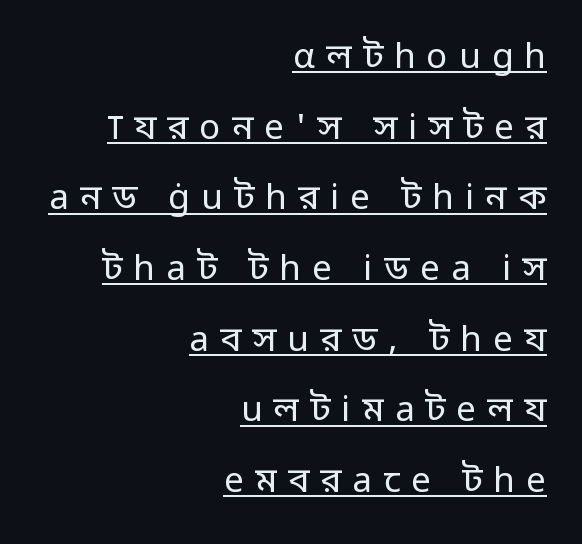
Compared with undecorated copy, this sample adds a rule below the words. Words appear elongated and porous because spacing is wide. Alignment: flush right. Are there feet on the stems? There aren't — it's a sans.
